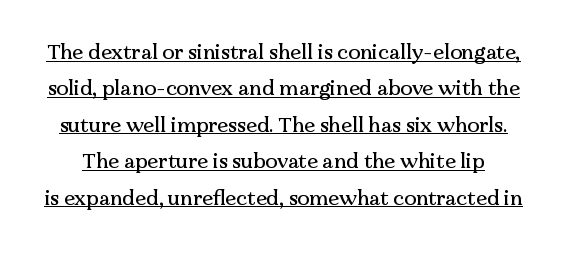
The image shows 20 px text type, upright; set line spacing 1.82x, normal letter spacing, underlined.
